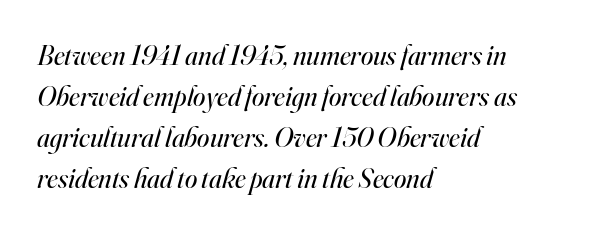
Notice how descenders clear the ascenders below comfortably — that's standard leading. These lines are set flush left with a ragged right edge. The lettering tilts uniformly, giving the passage an italic look. The letters advance in unequal steps, a hallmark of proportional type. What kind of face is this? One with serifs.
